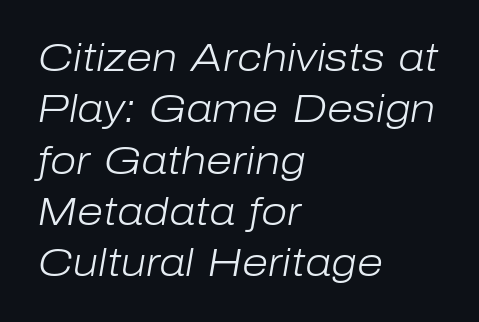
The image shows 38 px light type, italic (leaning right); set left-aligned, normal line spacing (1.35x), normal letter spacing, not underlined; low stroke contrast and a medium x-height.
